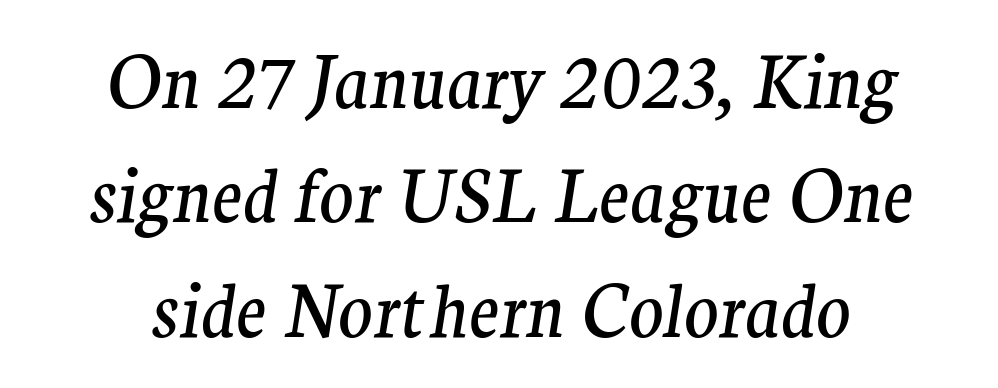
{"serif": "yes", "italic": "yes", "lean": "right", "slant_degrees": 9, "bold": "no", "weight": "regular", "width": "normal", "stroke_contrast": "medium", "x_height": "medium", "monospaced": "no", "underline": "no", "line_spacing": "normal", "line_spacing_ratio": 1.61, "letter_spacing": "normal", "letter_spacing_em": 0.0, "glyph_px": 71}
